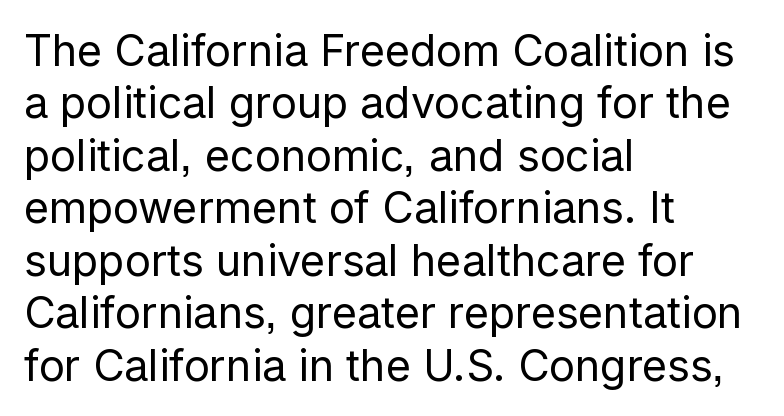
A bare baseline throughout the passage. Varying glyph widths throughout — classic text-font behaviour. This rendering uses left alignment, leaving the right contour irregular. Tracking value appears to be zero — textbook default spacing.
